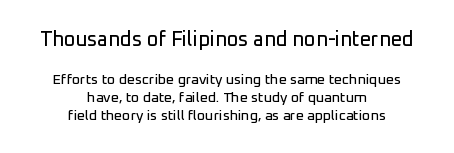
Q: Is the text italic (slanted)? A: No, it is upright.
Q: Is the text underlined? A: No.
Q: How is the paragraph aligned? A: Centered.
Q: Is the spacing between letters normal or unusually wide? A: Normal.
Q: Is the spacing between lines tight, normal or loose? A: Normal.
Q: Which block of text is set in a larger size, the first (top) or the second (bottom)? A: The first (top) one.
